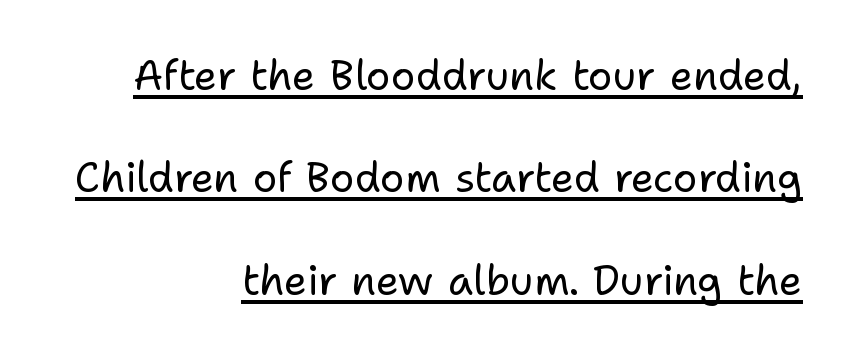
Q: Is the text bold? A: No.
Q: Is the text italic (slanted)? A: No, it is upright.
Q: Is the typeface a serif or a sans-serif typeface? A: Sans-serif.
Q: Is the text underlined? A: Yes.
Q: How is the paragraph aligned? A: Right-aligned.
Q: Is the spacing between letters normal or unusually wide? A: Normal.
Q: Is the spacing between lines tight, normal or loose? A: Loose.
Q: Width (condensed, normal, or wide)? A: Normal.
Q: Stroke contrast? A: Low.
Q: x-height? A: Medium.
Q: Monospaced? A: No.
